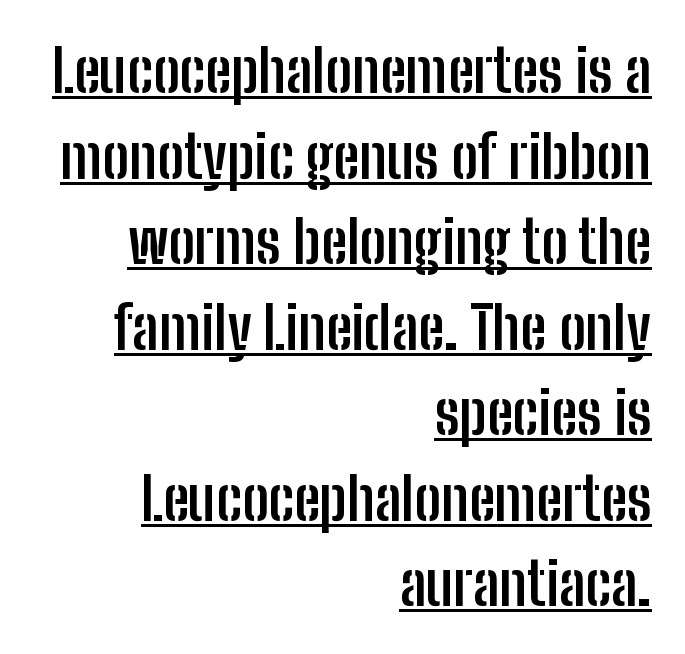
Students, this is bold: see how much ink each stroke carries. A typesetter would call this proportional, since set widths differ per character. The compositor pushed each line to the right boundary. Students, observe: this is what conventionally led text looks like. The string is rendered with underlining switched on. A typesetter would call this zero additional tracking.
